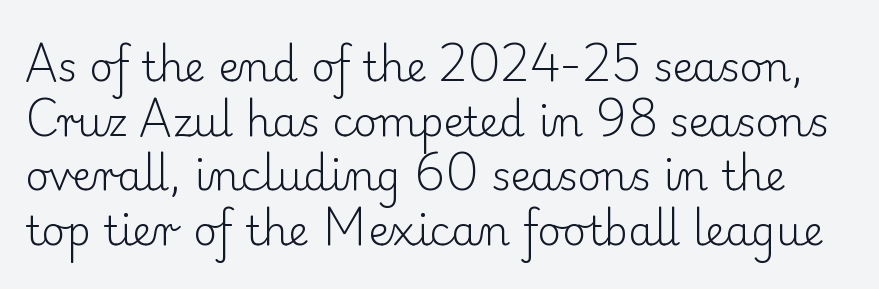
The image shows 41 px light type, upright; set normal line spacing (1.33x), normal letter spacing, not underlined; low stroke contrast and a small x-height.
